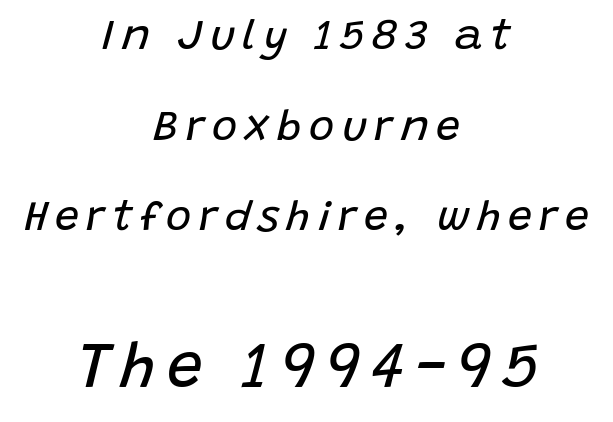
These lines are rendered in a variable-pitch font. Each row of text sits above clean, open space. The lettering tilts uniformly, giving the passage an italic look. The lower block of text is set noticeably larger than the block above it. The lines in this sample share a center point and differ in where they start and stop.
